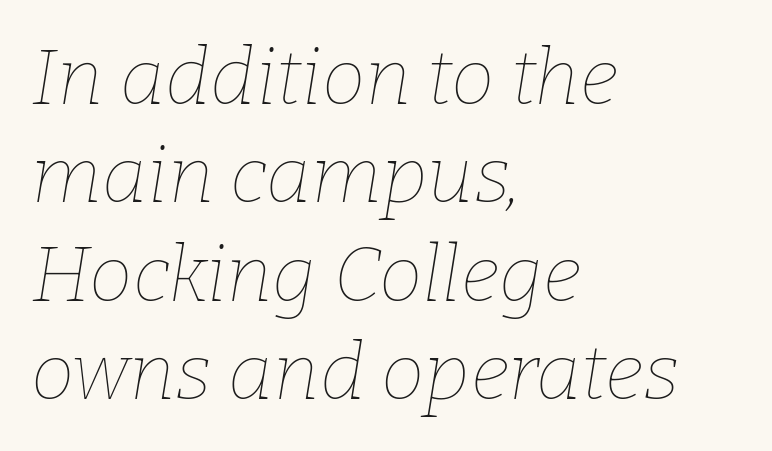
Evenly set lines give the paragraph a standard silhouette. Each stroke keeps to a modest, everyday thickness or less. Letters rest on an invisible, unmarked baseline. These lines were composed using italics. Words appear dense and cohesive because spacing is normal.
